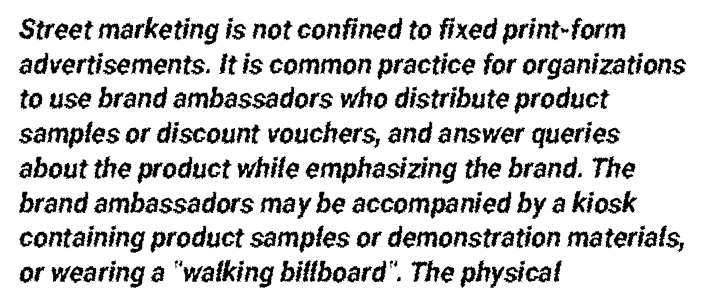
The image shows 28 px condensed sans-serif type; set left-aligned, line spacing 1.24x, normal letter spacing, not underlined; low stroke contrast and a medium x-height.
